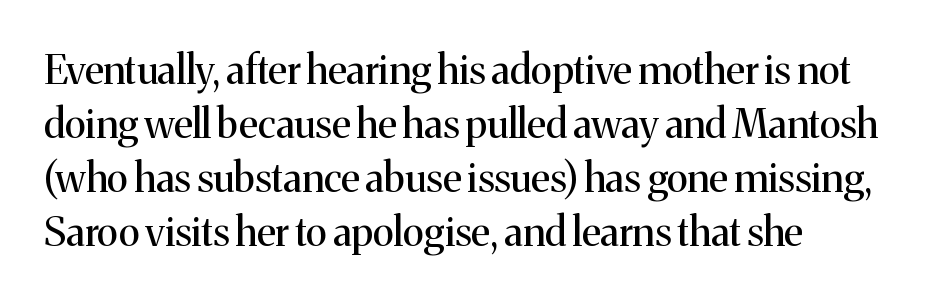
Q: Is the text bold? A: No.
Q: Is the text italic (slanted)? A: No, it is upright.
Q: Is the typeface a serif or a sans-serif typeface? A: Serif.
Q: Is the text underlined? A: No.
Q: Is the spacing between letters normal or unusually wide? A: Normal.
Q: Is the spacing between lines tight, normal or loose? A: Normal.
Q: Width (condensed, normal, or wide)? A: Normal.
Q: Stroke contrast? A: Medium.
Q: x-height? A: Medium.
Q: Monospaced? A: No.
